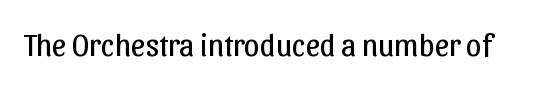
The image shows 31 px regular-weight sans-serif type, upright; set normal letter spacing, not underlined; low stroke contrast and a medium x-height.
